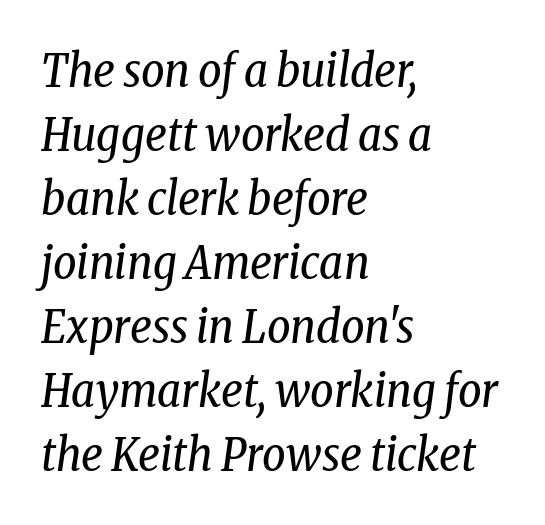
The image shows 46 px regular-weight, condensed serif type, italic (leaning right); set left-aligned, normal line spacing (1.39x), normal letter spacing, not underlined; low stroke contrast and a medium x-height.
